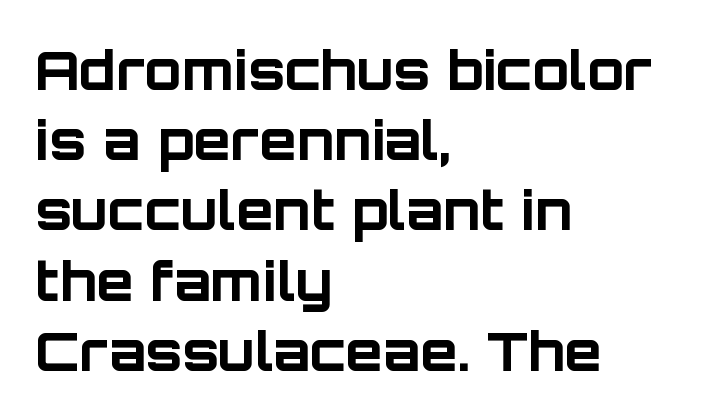
Q: Is the text bold? A: Yes.
Q: Is the text italic (slanted)? A: No, it is upright.
Q: Is the typeface a serif or a sans-serif typeface? A: Sans-serif.
Q: Is the text underlined? A: No.
Q: How is the paragraph aligned? A: Left-aligned.
Q: Is the spacing between letters normal or unusually wide? A: Normal.
Q: Is the spacing between lines tight, normal or loose? A: Normal.
Q: Width (condensed, normal, or wide)? A: Normal.
Q: Stroke contrast? A: Low.
Q: x-height? A: Large.
Q: Monospaced? A: No.
